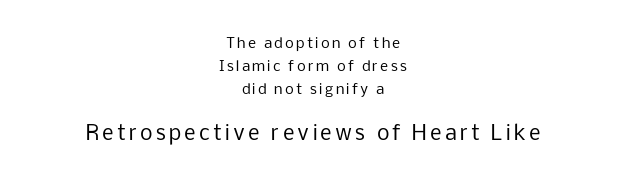
{"italic": "no", "bold": "no", "underline": "no", "align": "center", "line_spacing": "normal", "line_spacing_ratio": 1.64, "larger_block": "second", "size_ratio": 1.43, "glyph_px": 20}
